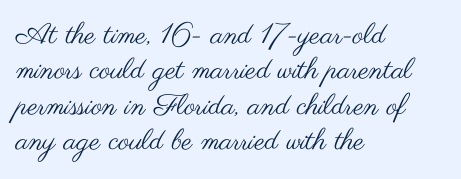
The image shows 29 px regular-weight, wide sans-serif type; set left-aligned, line spacing 1.22x, normal letter spacing, not underlined; medium stroke contrast and a small x-height.
